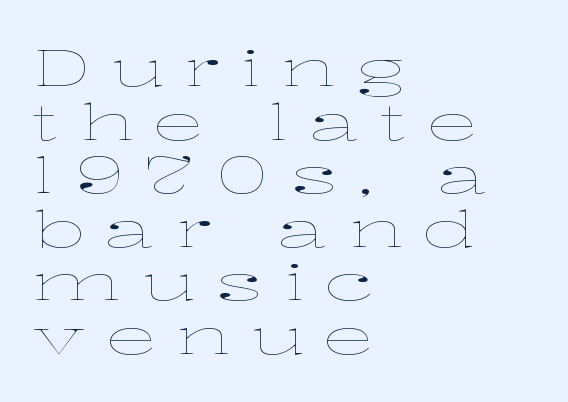
Q: Is the text bold? A: No.
Q: Is the text italic (slanted)? A: No, it is upright.
Q: Is the text underlined? A: No.
Q: How is the paragraph aligned? A: Left-aligned.
Q: Is the spacing between letters normal or unusually wide? A: Unusually wide.
Q: Is the spacing between lines tight, normal or loose? A: Tight.
Q: Width (condensed, normal, or wide)? A: Wide.
Q: Stroke contrast? A: Low.
Q: x-height? A: Medium.
Q: Monospaced? A: No.
